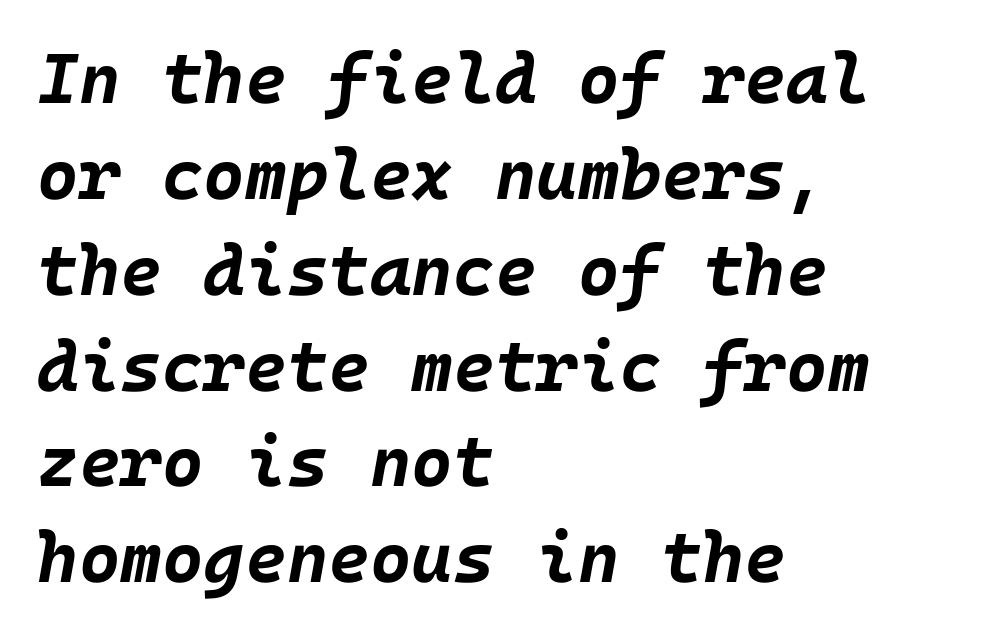
{"italic": "yes", "lean": "right", "slant_degrees": 10, "bold": "yes", "weight": "bold", "width": "normal", "stroke_contrast": "low", "x_height": "large", "underline": "no", "align": "left", "line_spacing": "normal", "line_spacing_ratio": 1.35, "letter_spacing": "normal", "letter_spacing_em": 0.0, "glyph_px": 71}
